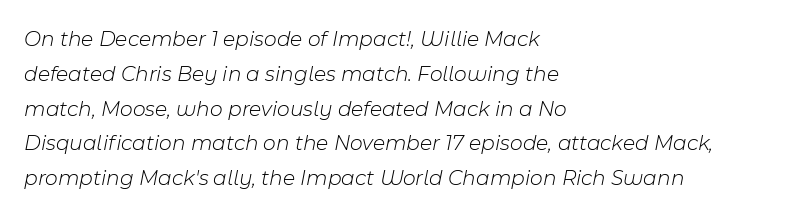
The image shows 22 px text type, italic (leaning right); set left-aligned, normal line spacing (1.58x), normal letter spacing, not underlined.
